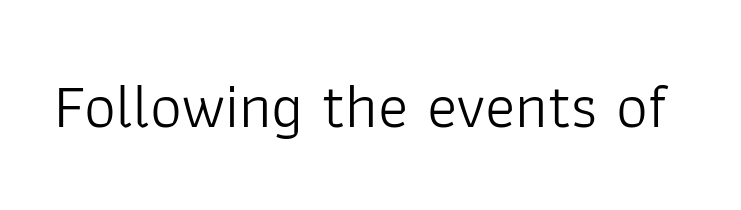
Q: Is the text bold? A: No.
Q: Is the text italic (slanted)? A: No, it is upright.
Q: Is the typeface a serif or a sans-serif typeface? A: Sans-serif.
Q: Is the text underlined? A: No.
Q: Is the spacing between letters normal or unusually wide? A: Normal.
Q: Width (condensed, normal, or wide)? A: Normal.
Q: Stroke contrast? A: Low.
Q: x-height? A: Medium.
Q: Monospaced? A: No.
